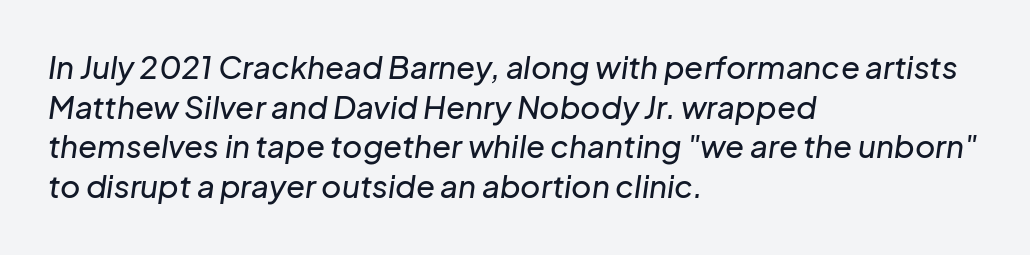
Q: Is the text italic (slanted)? A: Yes, it leans right by about 8 degrees.
Q: Is the text underlined? A: No.
Q: How is the paragraph aligned? A: Left-aligned.
Q: Is the spacing between letters normal or unusually wide? A: Normal.
Q: Is the spacing between lines tight, normal or loose? A: Normal.
Q: Width (condensed, normal, or wide)? A: Normal.
Q: Stroke contrast? A: Low.
Q: x-height? A: Medium.
Q: Monospaced? A: No.
